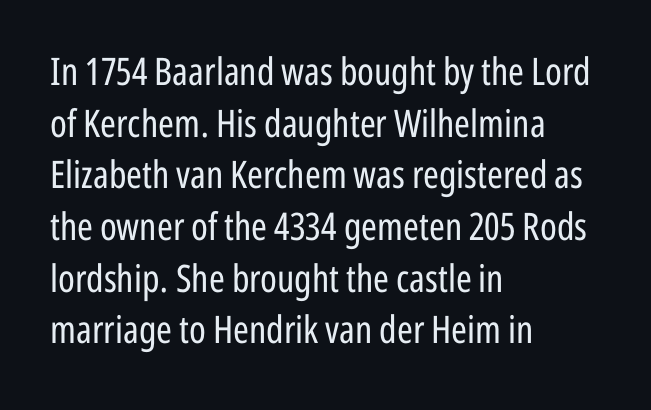
The paragraph shown leans on its left margin. This sample has the flowing, uneven cadence of proportional lettering. Does the leading feel generous? No, just average. This sample uses plain, unmodified letter spacing. Ordinary non-slanted type is in use. Serifs: no, the terminals of the letterforms are clean.
